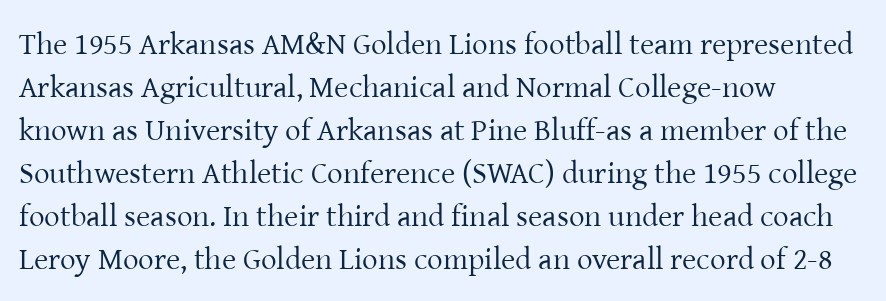
Q: Is the text bold? A: No.
Q: Is the text italic (slanted)? A: No, it is upright.
Q: Is the typeface a serif or a sans-serif typeface? A: Serif.
Q: Is the text underlined? A: No.
Q: How is the paragraph aligned? A: Left-aligned.
Q: Is the spacing between letters normal or unusually wide? A: Normal.
Q: Is the spacing between lines tight, normal or loose? A: Normal.
Q: Width (condensed, normal, or wide)? A: Normal.
Q: Stroke contrast? A: Low.
Q: x-height? A: Medium.
Q: Monospaced? A: No.
